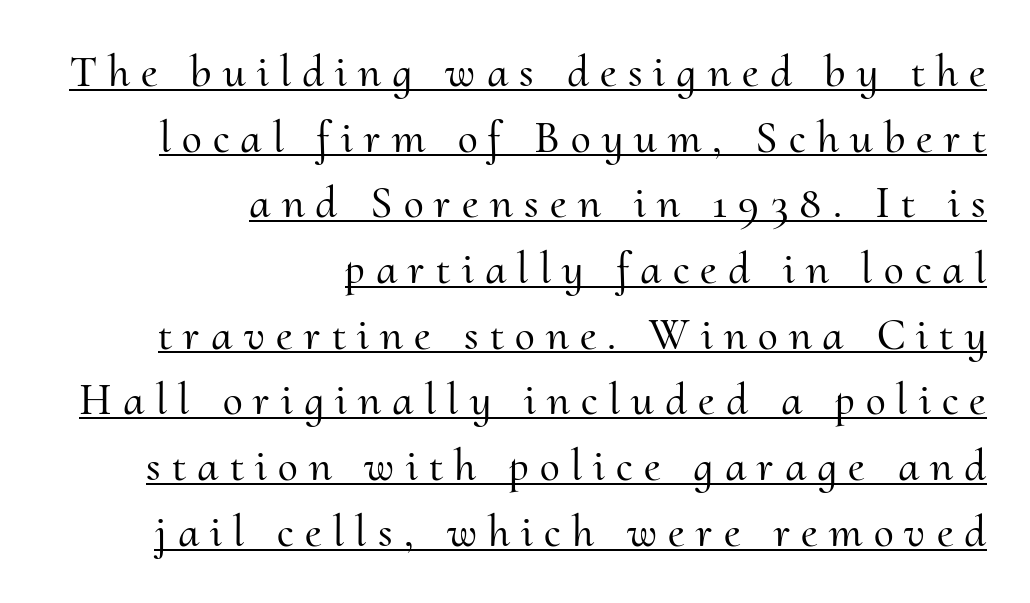
{"serif": "yes", "italic": "no", "width": "normal", "stroke_contrast": "medium", "x_height": "small", "monospaced": "no", "underline": "yes", "align": "right", "line_spacing": "normal", "line_spacing_ratio": 1.46, "letter_spacing": "wide", "letter_spacing_em": 0.25, "glyph_px": 45}
